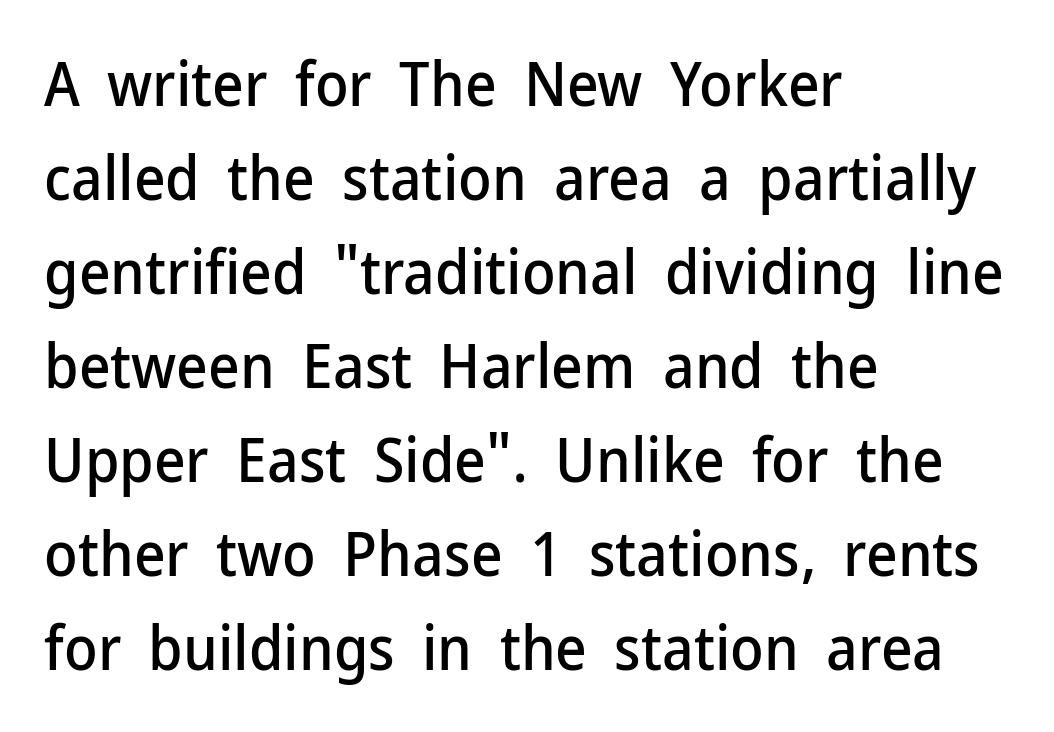
If you drew a ruler down the left edge, every line would touch it. The rendering keeps characters at their native spacing. The type sits square on the baseline with zero lean. The foot of each line stays bare and open.
